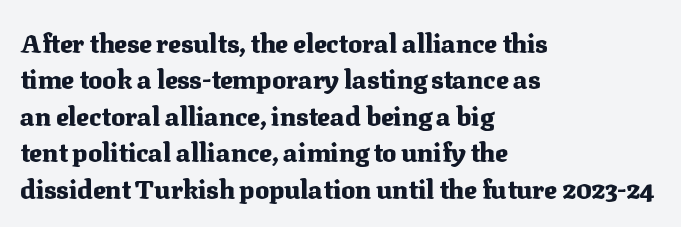
Q: Is the text bold? A: Yes.
Q: Is the text italic (slanted)? A: No, it is upright.
Q: Is the text underlined? A: No.
Q: How is the paragraph aligned? A: Left-aligned.
Q: Is the spacing between letters normal or unusually wide? A: Normal.
Q: Is the spacing between lines tight, normal or loose? A: Normal.
